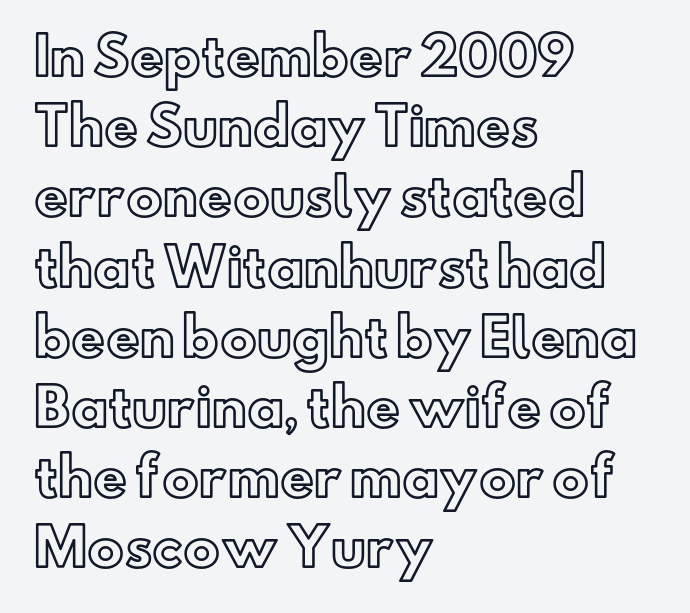
The image shows 52 px text type, upright; set left-aligned, normal line spacing (1.35x), normal letter spacing, not underlined; a small x-height.
